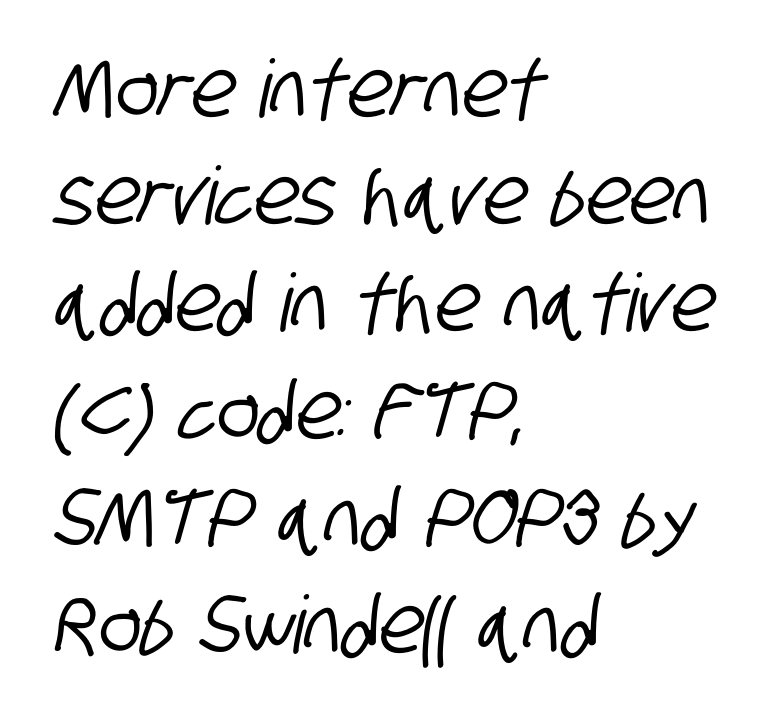
{"serif": "no", "width": "condensed", "stroke_contrast": "low", "x_height": "large", "monospaced": "no", "underline": "no", "align": "left", "line_spacing": "normal", "line_spacing_ratio": 1.34, "letter_spacing": "normal", "letter_spacing_em": 0.0, "glyph_px": 80}
